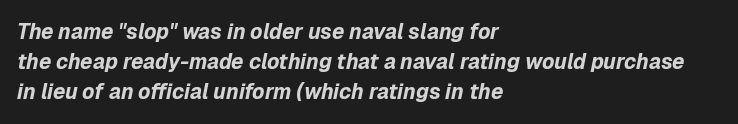
{"italic": "yes", "lean": "right", "slant_degrees": 12, "bold": "yes", "underline": "no", "align": "left", "line_spacing": "normal", "line_spacing_ratio": 1.44, "letter_spacing": "normal", "letter_spacing_em": 0.0, "glyph_px": 21}
